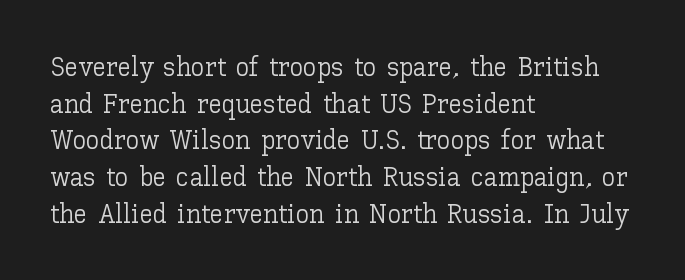
Q: Is the text bold? A: No.
Q: Is the text italic (slanted)? A: No, it is upright.
Q: Is the text underlined? A: No.
Q: How is the paragraph aligned? A: Left-aligned.
Q: Is the spacing between letters normal or unusually wide? A: Normal.
Q: Is the spacing between lines tight, normal or loose? A: Normal.
